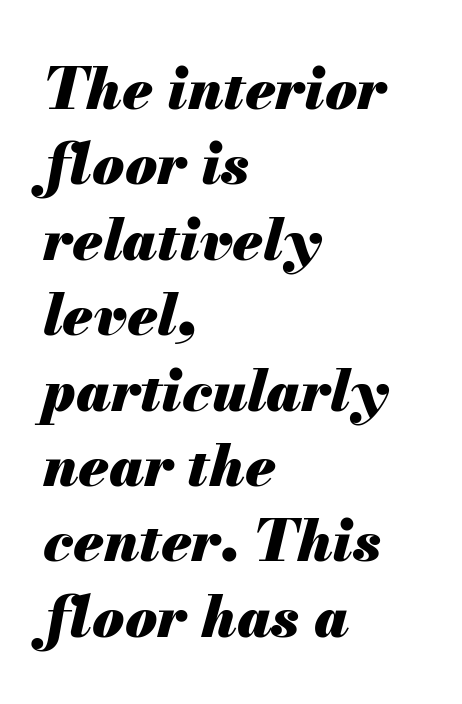
{"italic": "yes", "lean": "right", "slant_degrees": 13, "bold": "yes", "weight": "heavy", "width": "normal", "stroke_contrast": "medium", "x_height": "small", "monospaced": "no", "underline": "no", "align": "left", "line_spacing": "normal", "line_spacing_ratio": 1.3, "letter_spacing": "normal", "letter_spacing_em": 0.0, "glyph_px": 58}
